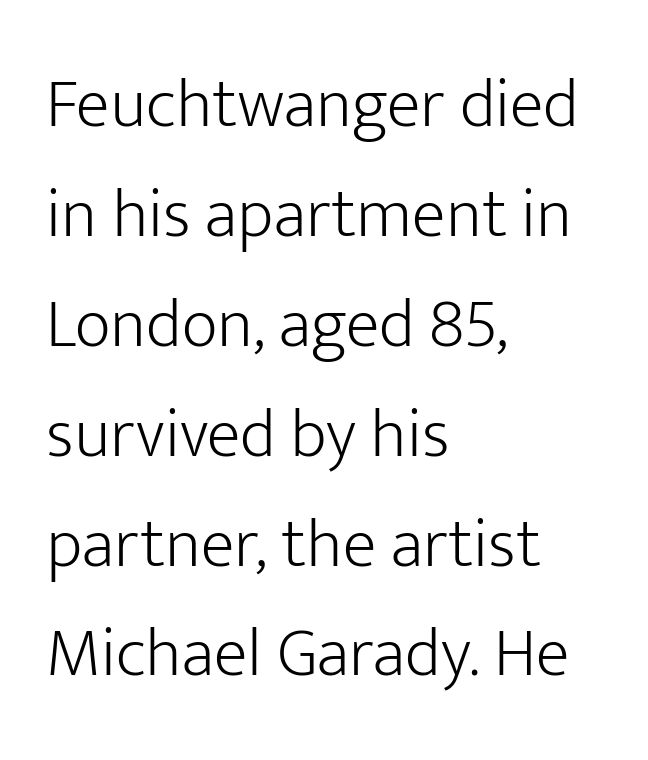
Q: Is the text bold? A: No.
Q: Is the text italic (slanted)? A: No, it is upright.
Q: Is the typeface a serif or a sans-serif typeface? A: Sans-serif.
Q: Is the text underlined? A: No.
Q: How is the paragraph aligned? A: Left-aligned.
Q: Is the spacing between letters normal or unusually wide? A: Normal.
Q: Is the spacing between lines tight, normal or loose? A: Normal.
Q: Width (condensed, normal, or wide)? A: Normal.
Q: Stroke contrast? A: Low.
Q: x-height? A: Medium.
Q: Monospaced? A: No.
